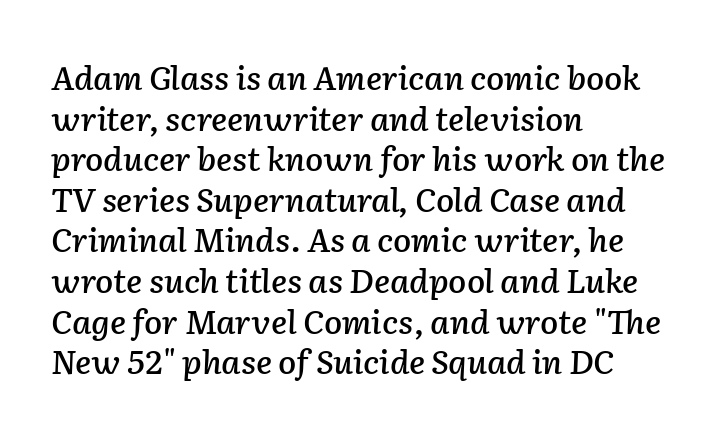
Q: Is the text italic (slanted)? A: Yes, it leans right by about 2 degrees.
Q: Is the text underlined? A: No.
Q: How is the paragraph aligned? A: Left-aligned.
Q: Is the spacing between letters normal or unusually wide? A: Normal.
Q: Width (condensed, normal, or wide)? A: Normal.
Q: Stroke contrast? A: Low.
Q: x-height? A: Medium.
Q: Monospaced? A: No.
